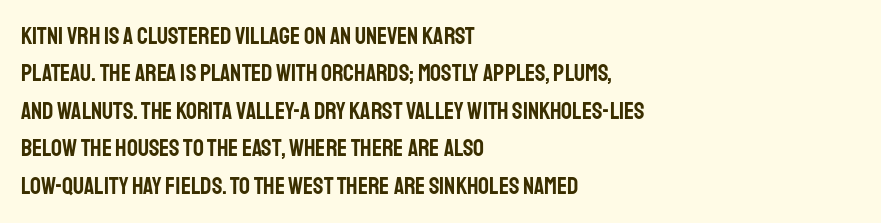
{"italic": "no", "underline": "no", "align": "left", "line_spacing": "normal", "line_spacing_ratio": 1.56, "letter_spacing": "normal", "letter_spacing_em": 0.0, "glyph_px": 24}
